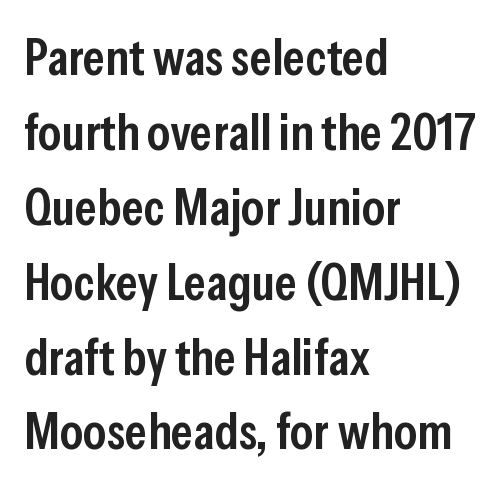
Q: Is the text bold? A: Semi-bold.
Q: Is the text italic (slanted)? A: No, it is upright.
Q: Is the typeface a serif or a sans-serif typeface? A: Sans-serif.
Q: Is the text underlined? A: No.
Q: How is the paragraph aligned? A: Left-aligned.
Q: Is the spacing between letters normal or unusually wide? A: Normal.
Q: Is the spacing between lines tight, normal or loose? A: Normal.
Q: Width (condensed, normal, or wide)? A: Condensed.
Q: Stroke contrast? A: Low.
Q: x-height? A: Medium.
Q: Monospaced? A: No.
